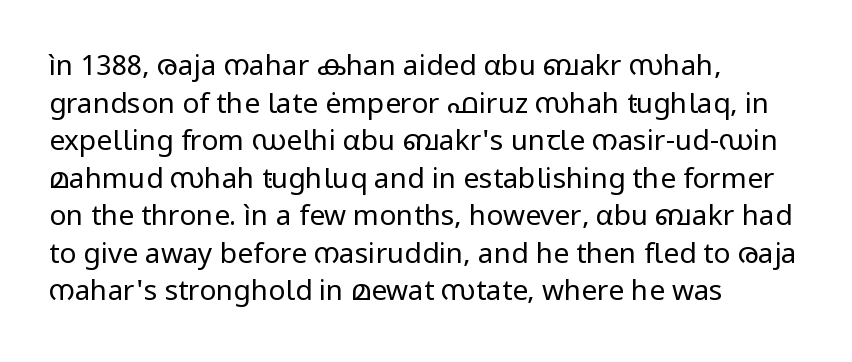
The image shows 28 px regular-weight sans-serif type, upright; set left-aligned, normal line spacing (1.34x), normal letter spacing, not underlined; low stroke contrast and a medium x-height.
